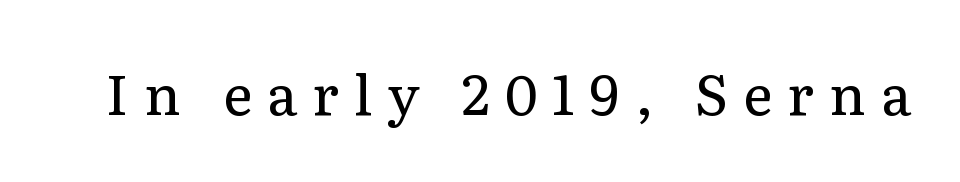
{"serif": "yes", "italic": "no", "bold": "no", "weight": "regular", "width": "normal", "stroke_contrast": "low", "x_height": "medium", "monospaced": "no", "underline": "no", "letter_spacing": "wide", "letter_spacing_em": 0.27, "glyph_px": 56}
